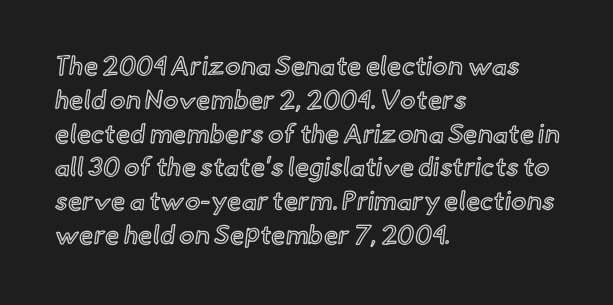
Q: Is the text italic (slanted)? A: Yes.
Q: Is the text underlined? A: No.
Q: How is the paragraph aligned? A: Left-aligned.
Q: Is the spacing between letters normal or unusually wide? A: Normal.
Q: Is the spacing between lines tight, normal or loose? A: Normal.
